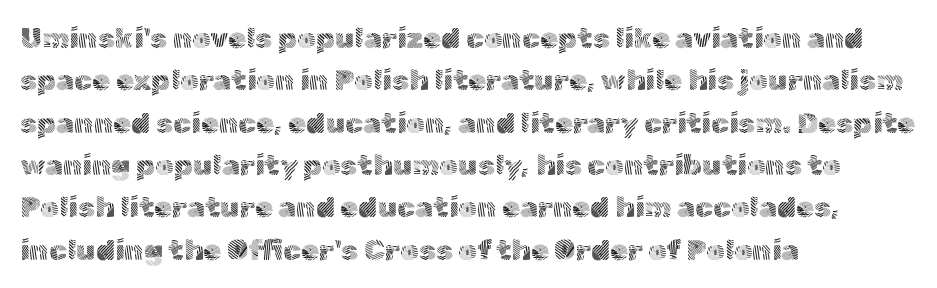
The image shows 29 px light sans-serif type, upright; set left-aligned, normal line spacing (1.46x), normal letter spacing, not underlined; a medium x-height.
